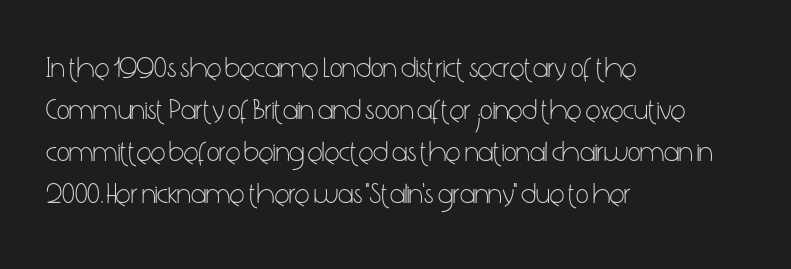
The image shows 28 px light, condensed sans-serif type, upright; set left-aligned, normal line spacing (1.5x), normal letter spacing, not underlined; low stroke contrast and a medium x-height.
